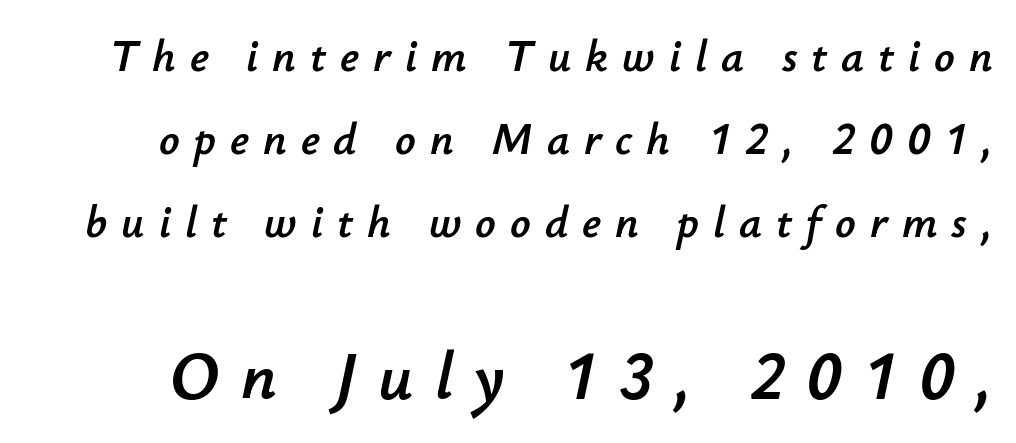
{"italic": "yes", "lean": "right", "slant_degrees": 12, "width": "normal", "stroke_contrast": "low", "x_height": "small", "monospaced": "no", "underline": "no", "line_spacing_ratio": 1.85, "letter_spacing": "wide", "letter_spacing_em": 0.31, "larger_block": "second", "size_ratio": 1.51, "glyph_px": 68}
